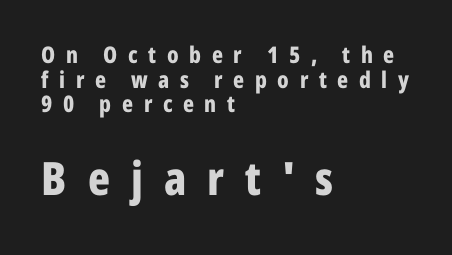
The image shows 46 px bold, condensed sans-serif type, upright; set left-aligned, tight line spacing (1.07x), unusually wide letter spacing (+0.46 em), not underlined; the second (bottom) block is 2.0x larger; low stroke contrast and a medium x-height.
